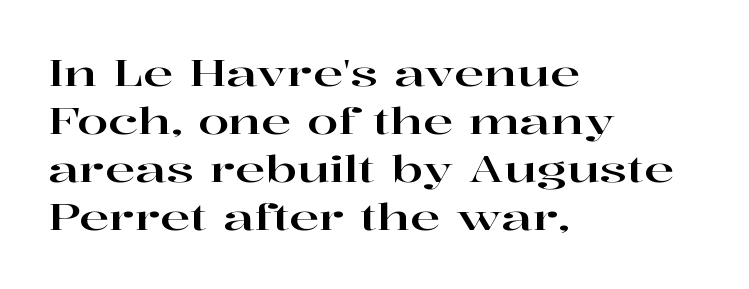
Q: Is the text italic (slanted)? A: No, it is upright.
Q: Is the typeface a serif or a sans-serif typeface? A: Serif.
Q: Is the text underlined? A: No.
Q: How is the paragraph aligned? A: Left-aligned.
Q: Is the spacing between letters normal or unusually wide? A: Normal.
Q: Is the spacing between lines tight, normal or loose? A: Normal.
Q: Width (condensed, normal, or wide)? A: Wide.
Q: Stroke contrast? A: High.
Q: x-height? A: Medium.
Q: Monospaced? A: No.
